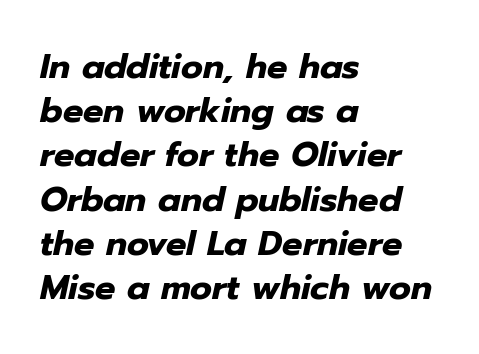
Q: Is the text bold? A: Yes.
Q: Is the text italic (slanted)? A: Yes, it leans right by about 12 degrees.
Q: Is the text underlined? A: No.
Q: How is the paragraph aligned? A: Left-aligned.
Q: Is the spacing between letters normal or unusually wide? A: Normal.
Q: Is the spacing between lines tight, normal or loose? A: Normal.
Q: Width (condensed, normal, or wide)? A: Normal.
Q: Stroke contrast? A: Low.
Q: x-height? A: Medium.
Q: Monospaced? A: No.
